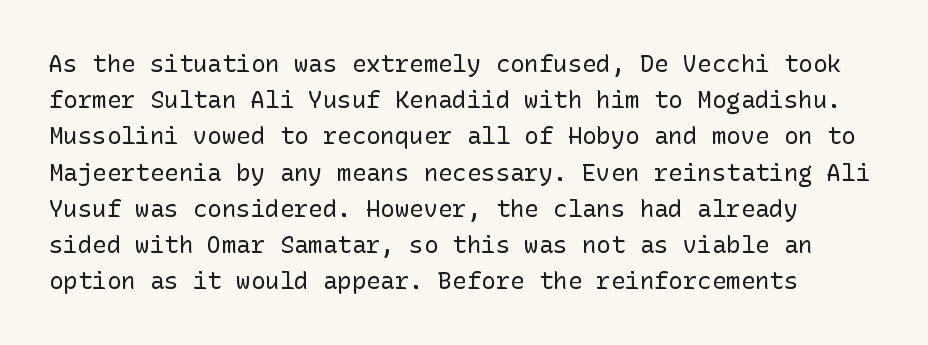
{"italic": "no", "bold": "no", "underline": "no", "line_spacing": "normal", "line_spacing_ratio": 1.51, "letter_spacing": "normal", "letter_spacing_em": 0.0, "glyph_px": 24}
